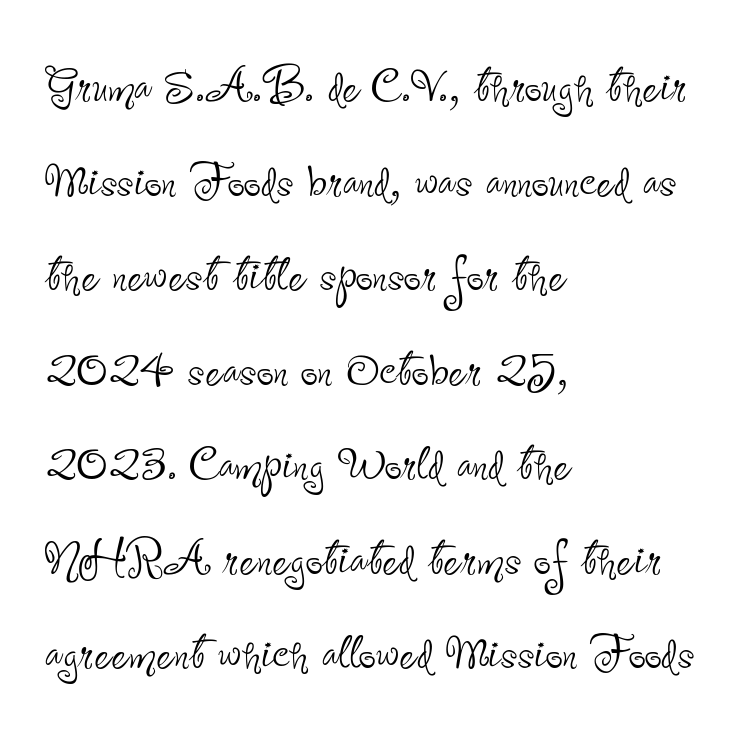
The image shows 61 px thin, condensed sans-serif type; set left-aligned, normal line spacing (1.55x), normal letter spacing, not underlined; low stroke contrast and a small x-height.
